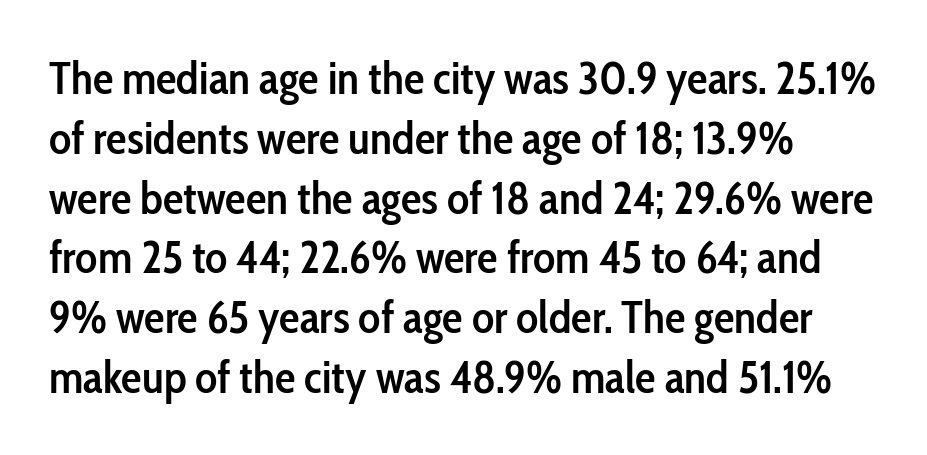
In CSS terms this would be text-align: left. The foot of each line stays bare and open. Letterform terminals end flat and unadorned throughout the passage. Strokes here are thickened, but only to semibold level. The letters stand upright; this is a roman face. Honestly, the letter spacing is just normal — you wouldn't notice it.
